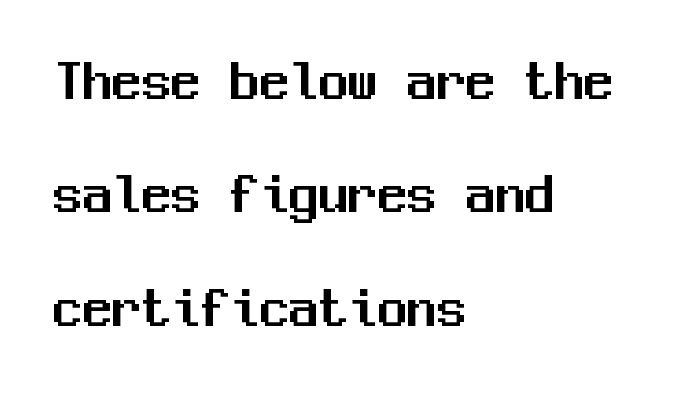
The image shows 59 px sans-serif type, upright, monospaced; set left-aligned, loose line spacing (1.92x), normal letter spacing, not underlined; medium stroke contrast and a medium x-height.
